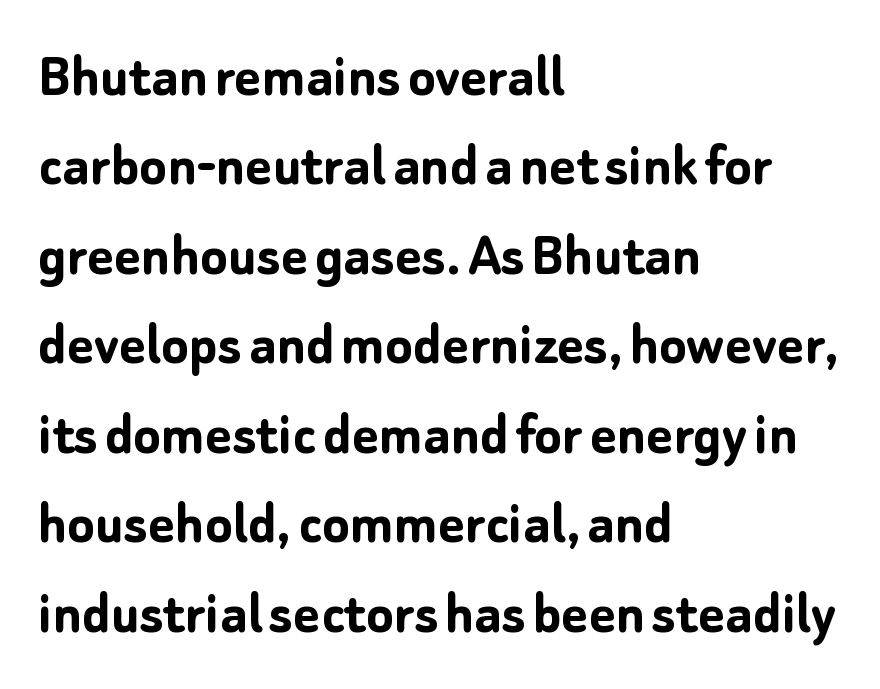
Q: Is the text bold? A: Yes.
Q: Is the text italic (slanted)? A: No, it is upright.
Q: Is the typeface a serif or a sans-serif typeface? A: Sans-serif.
Q: Is the text underlined? A: No.
Q: How is the paragraph aligned? A: Left-aligned.
Q: Is the spacing between letters normal or unusually wide? A: Normal.
Q: Is the spacing between lines tight, normal or loose? A: Normal.
Q: Width (condensed, normal, or wide)? A: Normal.
Q: Stroke contrast? A: Low.
Q: x-height? A: Medium.
Q: Monospaced? A: No.
